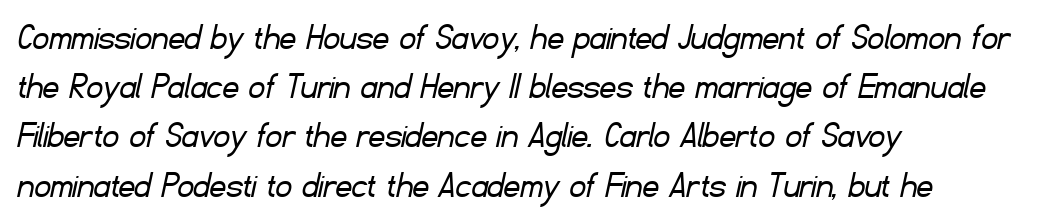
The image shows 40 px light sans-serif type; set left-aligned, line spacing 1.23x, normal letter spacing, not underlined; low stroke contrast and a small x-height.
